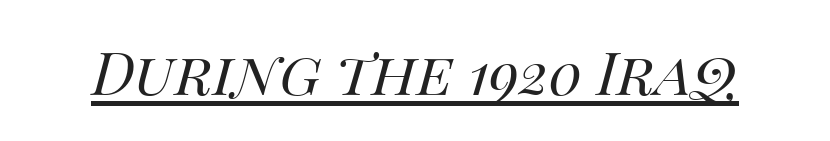
Q: Is the text bold? A: No.
Q: Is the text italic (slanted)? A: Yes, it leans right by about 14 degrees.
Q: Is the text underlined? A: Yes.
Q: Is the spacing between letters normal or unusually wide? A: Normal.
Q: Width (condensed, normal, or wide)? A: Normal.
Q: Stroke contrast? A: Medium.
Q: x-height? A: Large.
Q: Monospaced? A: No.
